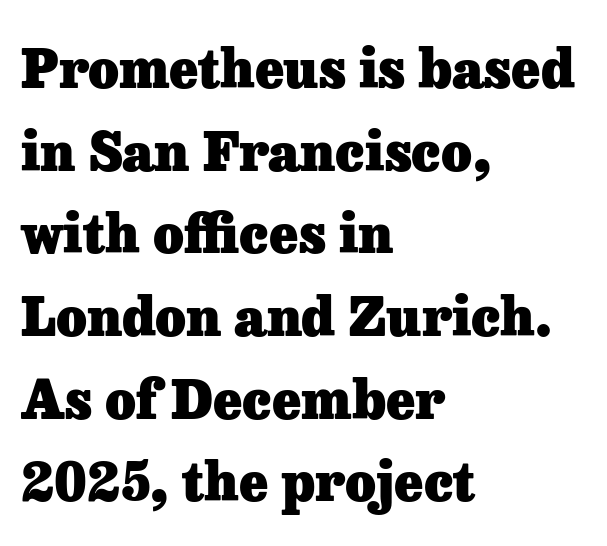
Q: Is the text bold? A: Yes.
Q: Is the text italic (slanted)? A: No, it is upright.
Q: Is the typeface a serif or a sans-serif typeface? A: Serif.
Q: Is the text underlined? A: No.
Q: How is the paragraph aligned? A: Left-aligned.
Q: Is the spacing between letters normal or unusually wide? A: Normal.
Q: Is the spacing between lines tight, normal or loose? A: Normal.
Q: Width (condensed, normal, or wide)? A: Normal.
Q: Stroke contrast? A: Low.
Q: x-height? A: Medium.
Q: Monospaced? A: No.
